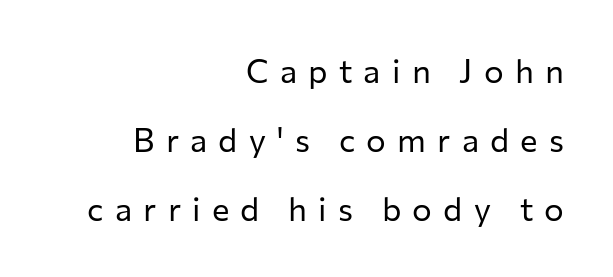
{"serif": "no", "italic": "no", "bold": "no", "weight": "regular", "width": "normal", "stroke_contrast": "low", "x_height": "medium", "monospaced": "no", "underline": "no", "align": "right", "line_spacing": "loose", "line_spacing_ratio": 2.09, "letter_spacing": "wide", "letter_spacing_em": 0.34, "glyph_px": 33}
